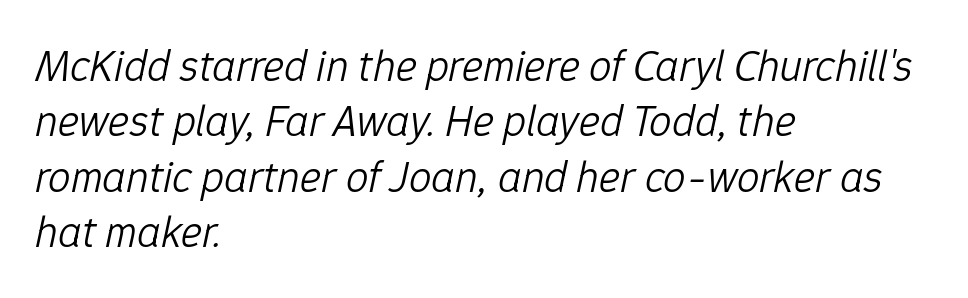
Q: Is the text bold? A: No.
Q: Is the text italic (slanted)? A: Yes, it leans right by about 12 degrees.
Q: Is the text underlined? A: No.
Q: How is the paragraph aligned? A: Left-aligned.
Q: Is the spacing between letters normal or unusually wide? A: Normal.
Q: Width (condensed, normal, or wide)? A: Normal.
Q: Stroke contrast? A: Low.
Q: x-height? A: Medium.
Q: Monospaced? A: No.
